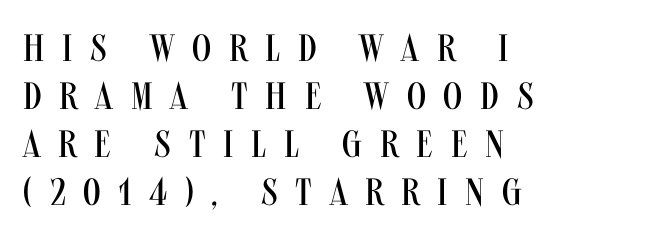
Nope, no serifs anywhere on these letters. Counters stay open thanks to moderate or lighter strokes. There is plenty of visible air inserted between adjacent glyphs. Decoration check: the copy has no underline. If you measured baseline to baseline, you'd find a middling distance.
